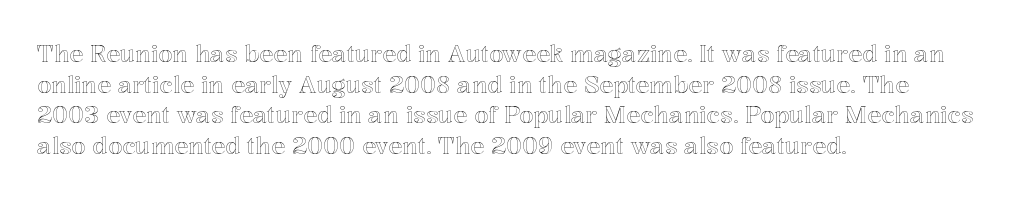
{"italic": "no", "underline": "no", "align": "left", "line_spacing": "normal", "line_spacing_ratio": 1.33, "letter_spacing": "normal", "letter_spacing_em": 0.0, "glyph_px": 23}
